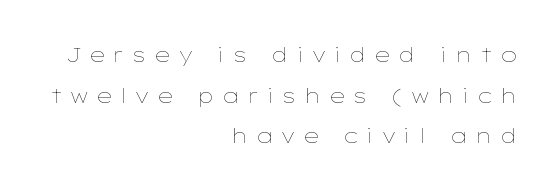
{"italic": "no", "bold": "no", "underline": "no", "align": "right", "line_spacing": "loose", "line_spacing_ratio": 2.03, "letter_spacing": "wide", "letter_spacing_em": 0.37, "glyph_px": 20}
